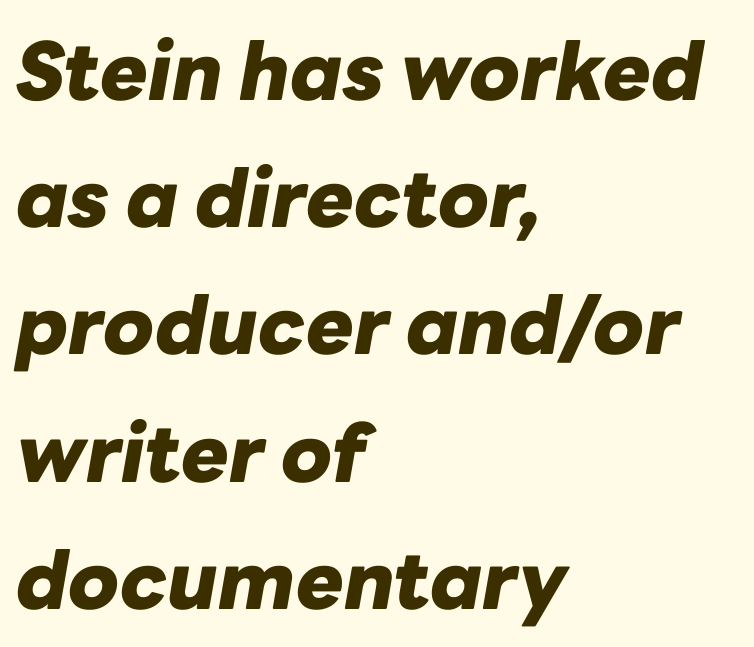
{"italic": "yes", "lean": "right", "slant_degrees": 10, "bold": "yes", "weight": "heavy", "width": "normal", "stroke_contrast": "low", "x_height": "medium", "monospaced": "no", "underline": "no", "align": "left", "line_spacing": "normal", "line_spacing_ratio": 1.59, "letter_spacing": "normal", "letter_spacing_em": 0.0, "glyph_px": 80}
